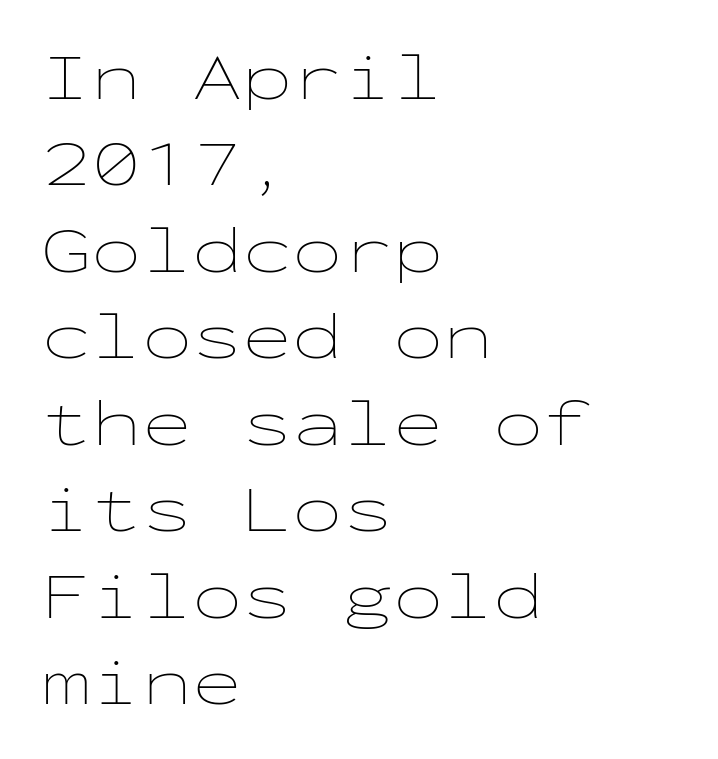
The letters sit at their default tracking, neither squeezed nor spread. A student would call this left alignment; a typographer would say flush left, rag right. Unbolded letterforms with no extra heft. Regarding leading, the lines here are spaced in the standard way. The lettering stays uniformly vertical, giving the passage a roman look.
